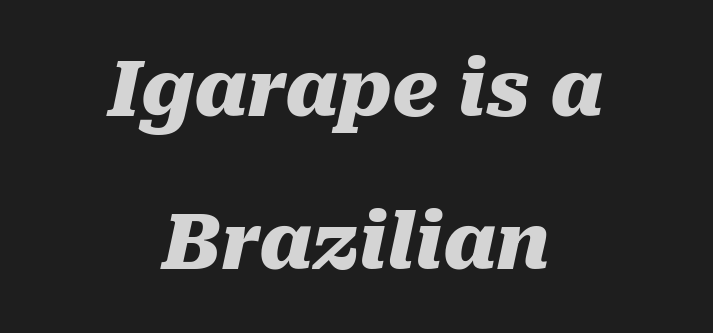
The image shows 77 px heavy type, italic (leaning right); set centered, loose line spacing (1.99x), normal letter spacing, not underlined; medium stroke contrast and a medium x-height.
